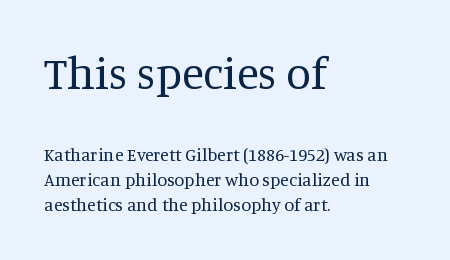
Q: Is the text bold? A: No.
Q: Is the text italic (slanted)? A: No, it is upright.
Q: Is the typeface a serif or a sans-serif typeface? A: Serif.
Q: Is the text underlined? A: No.
Q: How is the paragraph aligned? A: Left-aligned.
Q: Is the spacing between letters normal or unusually wide? A: Normal.
Q: Is the spacing between lines tight, normal or loose? A: Normal.
Q: Which block of text is set in a larger size, the first (top) or the second (bottom)? A: The first (top) one.
Q: Width (condensed, normal, or wide)? A: Normal.
Q: Stroke contrast? A: Medium.
Q: x-height? A: Large.
Q: Monospaced? A: No.
